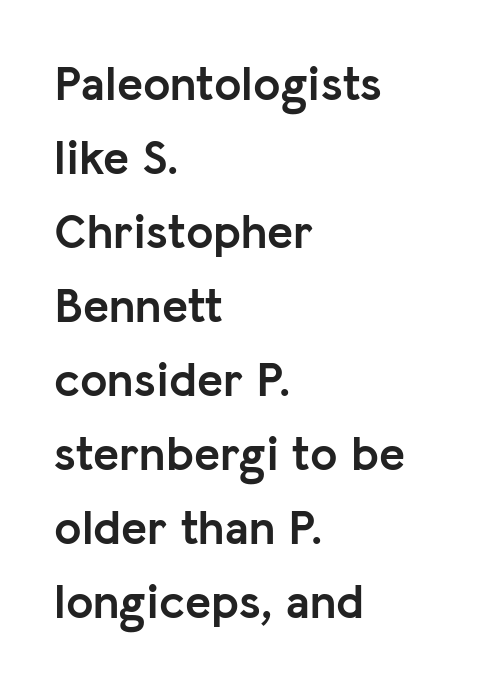
Students, observe: this is what conventionally led text looks like. The typeface chosen for these lines omits serifs. The space directly below the letters is spotless. The paragraph shown leans on its left margin.
